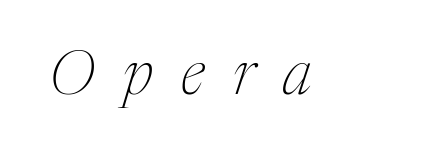
{"serif": "yes", "italic": "yes", "lean": "right", "slant_degrees": 17, "bold": "no", "weight": "thin", "width": "normal", "stroke_contrast": "medium", "x_height": "medium", "monospaced": "no", "underline": "no", "letter_spacing": "wide", "letter_spacing_em": 0.47, "glyph_px": 61}
